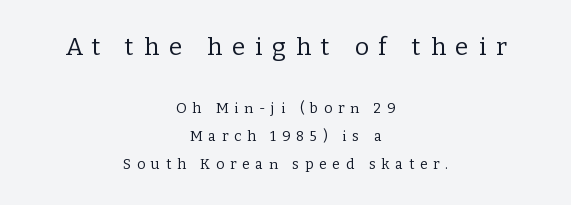
{"italic": "no", "bold": "no", "underline": "no", "align": "center", "line_spacing": "loose", "line_spacing_ratio": 1.99, "letter_spacing": "wide", "letter_spacing_em": 0.42, "larger_block": "first", "size_ratio": 1.71, "glyph_px": 24}
